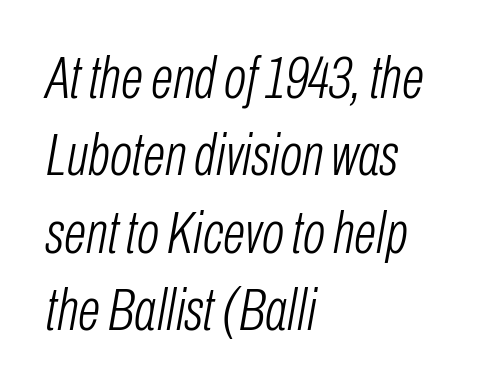
The line texture is even and compact thanks to regular tracking. Words float on clear page, feet unadorned. The space between consecutive lines is moderate. Quick note: italic. All the whitespace from short lines collects on the right.
